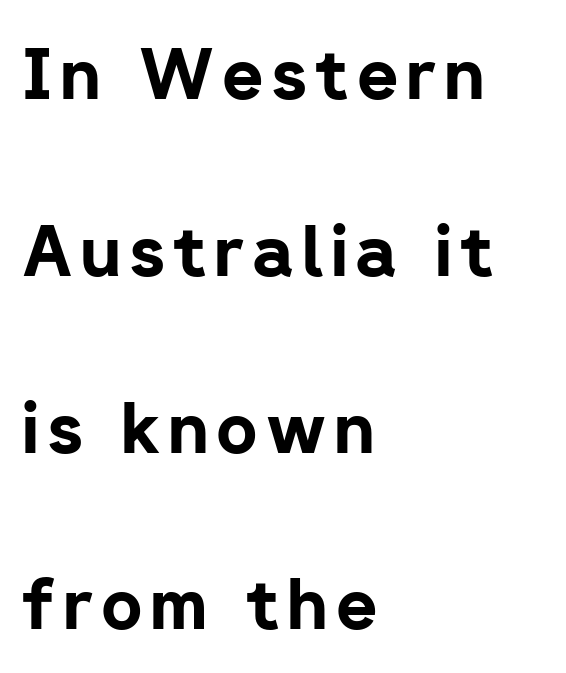
The image shows 71 px bold sans-serif type, upright; set left-aligned, loose line spacing (2.49x), not underlined; low stroke contrast and a medium x-height.
